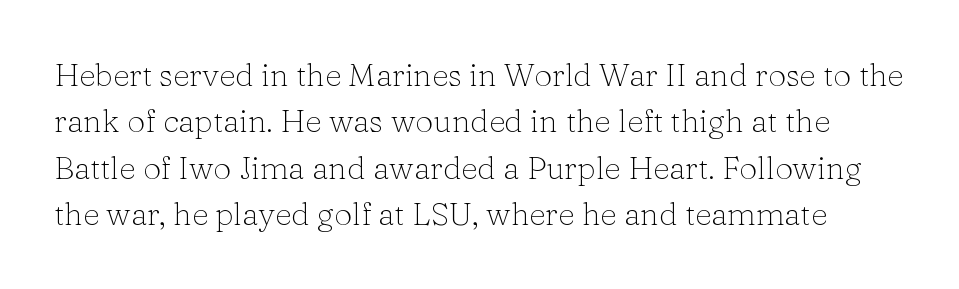
Summary of weight: not heavy and not bold. Posture: straight, roman, zero tilt. The passage shown stacks its lines at a standard gap. Caption: standard tracking, unaltered. Has an underline been added? It has not.
